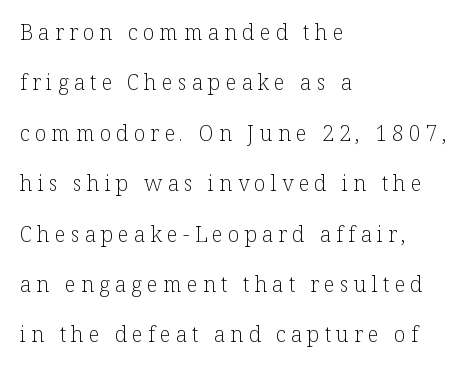
{"italic": "no", "bold": "no", "underline": "no", "align": "left", "line_spacing": "loose", "line_spacing_ratio": 2.4, "letter_spacing": "wide", "letter_spacing_em": 0.25, "glyph_px": 21}
